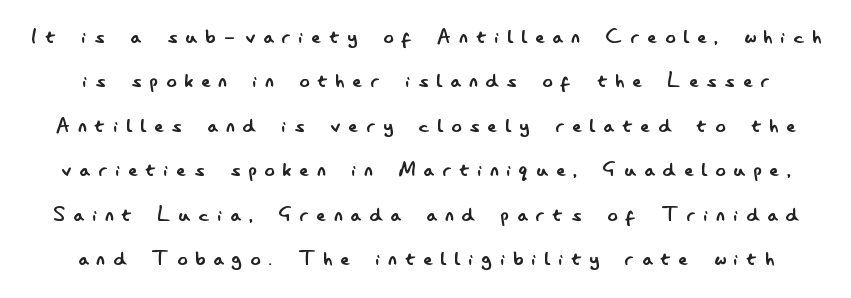
{"italic": "no", "bold": "no", "underline": "no", "line_spacing_ratio": 1.78, "letter_spacing": "wide", "letter_spacing_em": 0.33, "glyph_px": 25}
